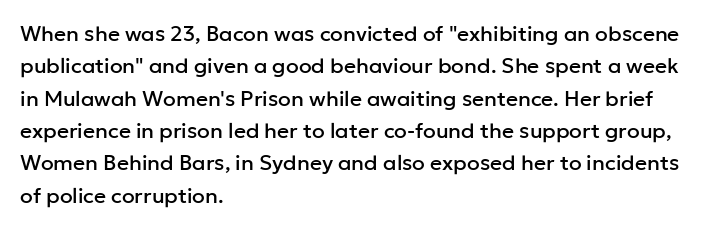
Glyph-to-glyph distance matches everyday printed text. Upright lettering throughout. Notice how descenders clear the ascenders below comfortably — that's standard leading. The strip under each line holds only bare page. Layout note: lines flush left.
